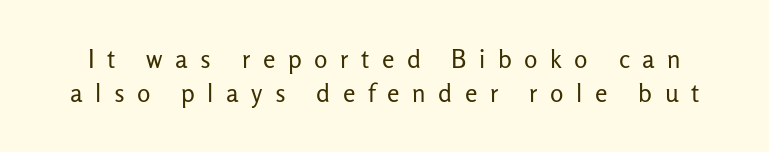
{"italic": "no", "bold": "no", "underline": "no", "line_spacing": "normal", "line_spacing_ratio": 1.38, "letter_spacing": "wide", "letter_spacing_em": 0.5, "glyph_px": 25}
